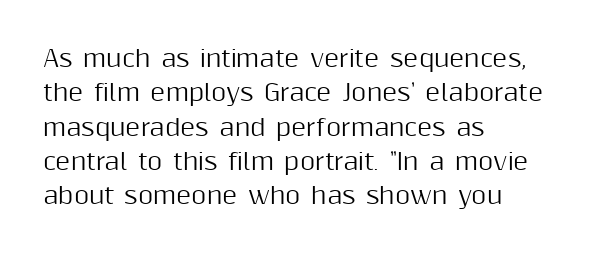
Q: Is the text italic (slanted)? A: No, it is upright.
Q: Is the text underlined? A: No.
Q: How is the paragraph aligned? A: Left-aligned.
Q: Is the spacing between letters normal or unusually wide? A: Normal.
Q: Is the spacing between lines tight, normal or loose? A: Normal.
